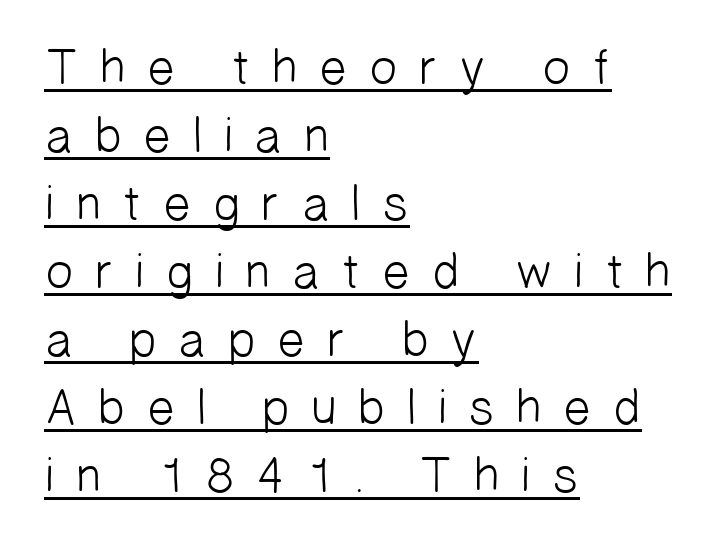
The image shows 50 px light sans-serif type; set left-aligned, normal line spacing (1.36x), unusually wide letter spacing (+0.39 em), underlined; low stroke contrast and a medium x-height.
